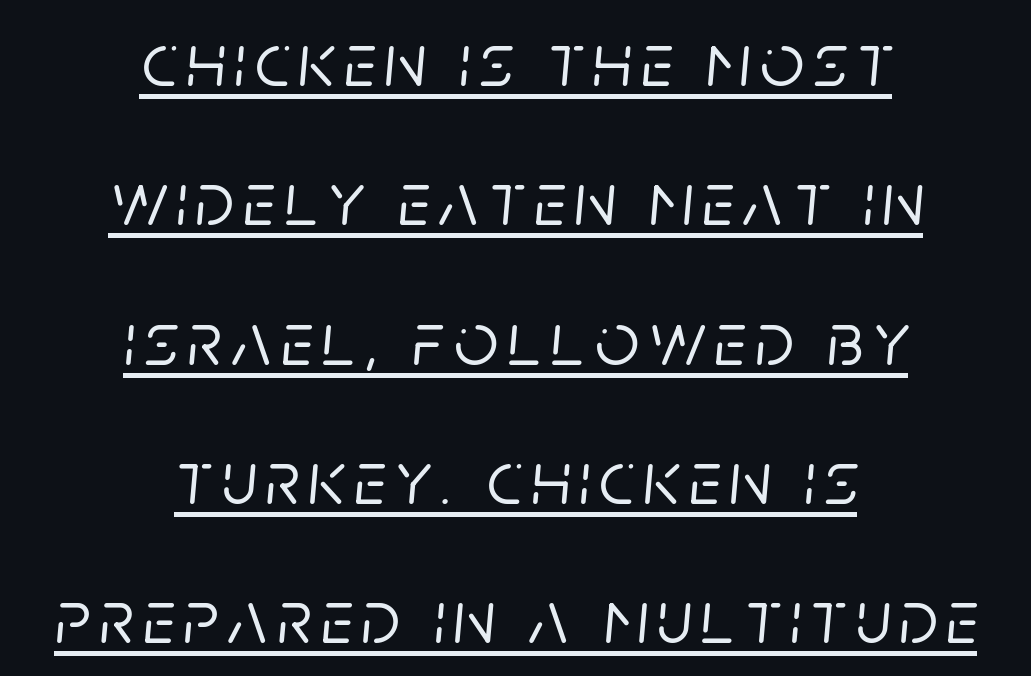
{"italic": "yes", "lean": "right", "slant_degrees": 5, "width": "normal", "stroke_contrast": "low", "x_height": "large", "monospaced": "no", "underline": "yes", "align": "center", "line_spacing_ratio": 1.81, "glyph_px": 77}
